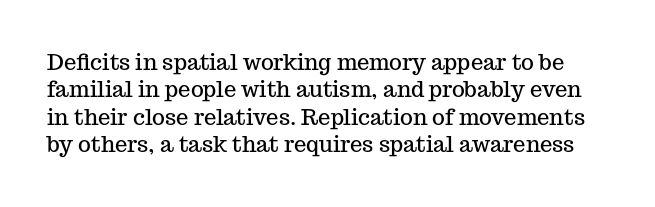
{"italic": "no", "underline": "no", "line_spacing": "normal", "line_spacing_ratio": 1.25, "letter_spacing": "normal", "letter_spacing_em": 0.0, "glyph_px": 22}
